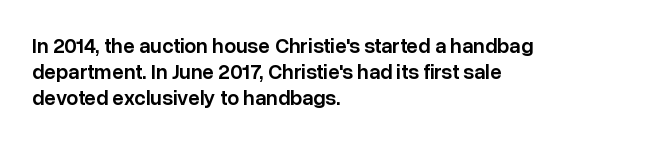
{"italic": "no", "bold": "semi", "underline": "no", "align": "left", "line_spacing": "normal", "line_spacing_ratio": 1.25, "letter_spacing": "normal", "letter_spacing_em": 0.0, "glyph_px": 21}
